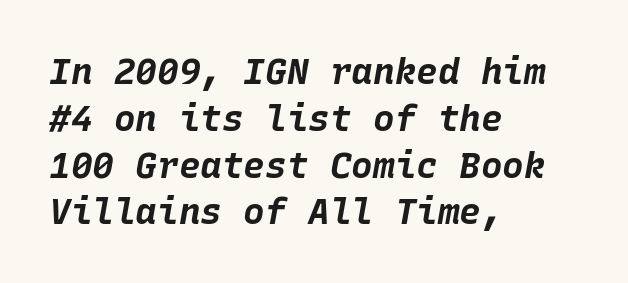
The image shows 36 px bold type, italic (leaning right), monospaced; set left-aligned, normal line spacing (1.3x), normal letter spacing, not underlined; low stroke contrast and a large x-height.
